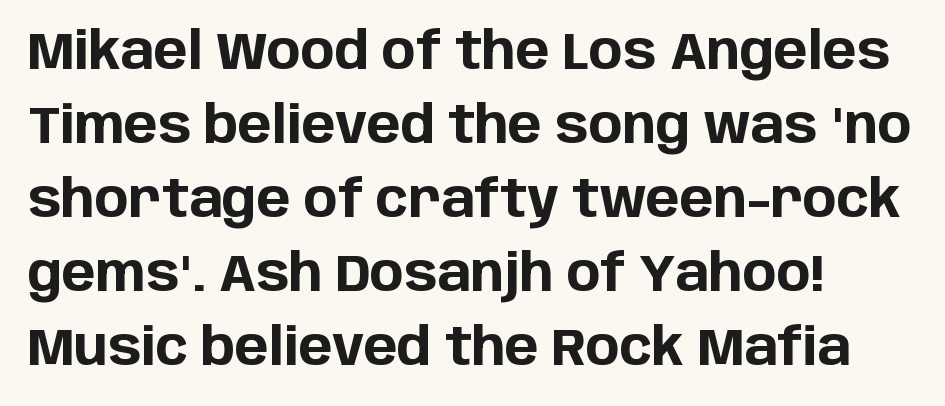
The image shows 51 px bold sans-serif type, upright; set left-aligned, normal line spacing (1.45x), normal letter spacing, not underlined; low stroke contrast and a large x-height.
